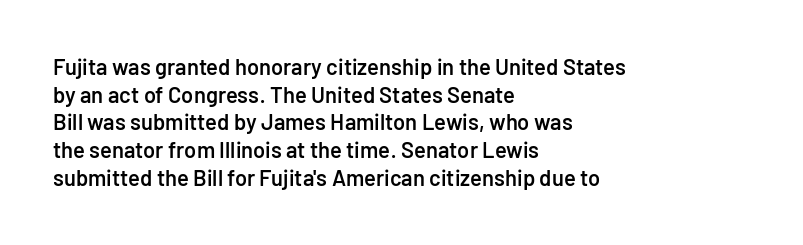
{"italic": "no", "bold": "semi", "underline": "no", "align": "left", "line_spacing": "normal", "line_spacing_ratio": 1.26, "letter_spacing": "normal", "letter_spacing_em": 0.0, "glyph_px": 22}
